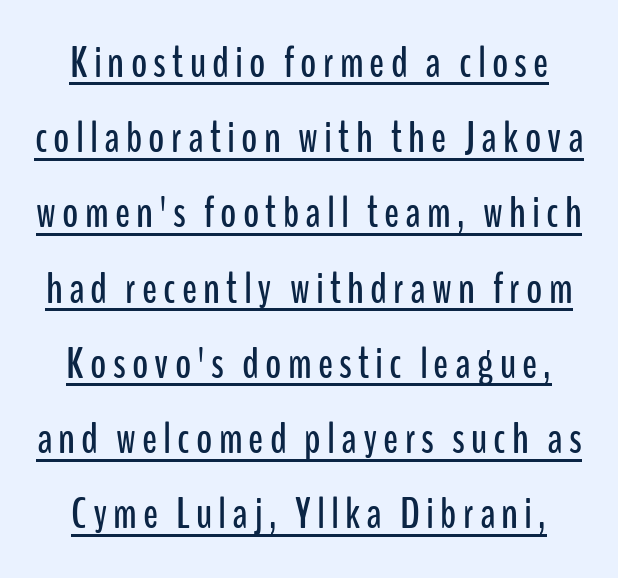
Honestly, the underline is the first thing you notice here. The letters advance in unequal steps, a hallmark of proportional type. No feet cap the strokes, marking this as sans-serif type. Does the lettering tilt? It doesn't — this is upright.
